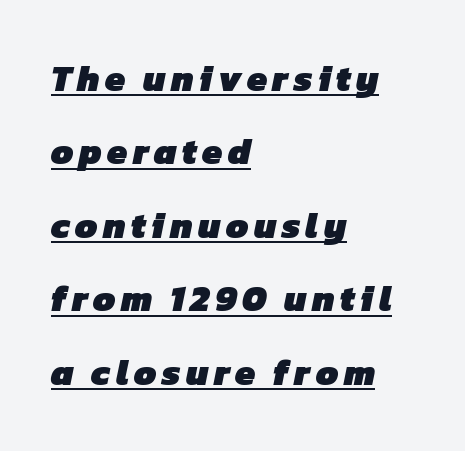
These lines are rendered in a variable-pitch font. This block would shrink considerably if given ordinary leading; it's expanded now. Nothing sits at the stroke ends, so this counts as sans-serif. This rendering uses left alignment, leaving the right contour irregular. Weight check: bold — yes, fully. In designer terms, the underline attribute is active on this setting.
